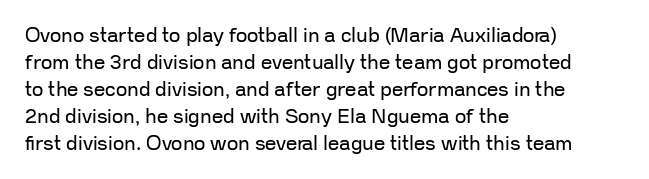
{"italic": "no", "bold": "no", "underline": "no", "align": "left", "line_spacing": "normal", "line_spacing_ratio": 1.35, "letter_spacing": "normal", "letter_spacing_em": 0.0, "glyph_px": 20}
